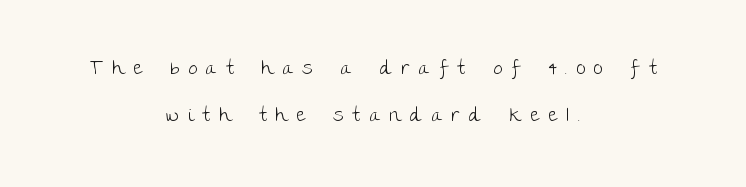
{"italic": "no", "bold": "no", "underline": "no", "align": "center", "line_spacing": "loose", "line_spacing_ratio": 2.34, "letter_spacing": "wide", "letter_spacing_em": 0.45, "glyph_px": 20}
